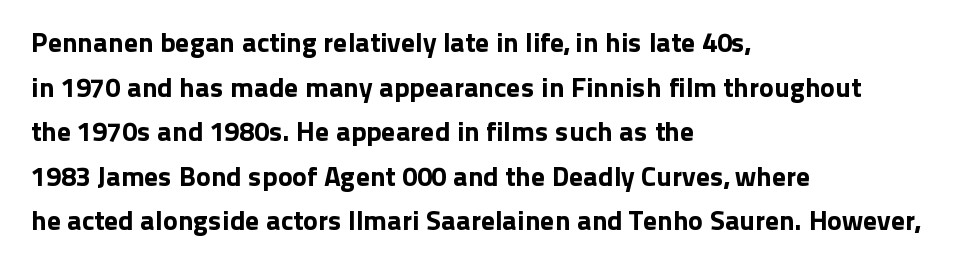
{"serif": "no", "italic": "no", "width": "normal", "stroke_contrast": "low", "x_height": "medium", "monospaced": "no", "underline": "no", "align": "left", "line_spacing": "normal", "line_spacing_ratio": 1.59, "letter_spacing": "normal", "letter_spacing_em": 0.0, "glyph_px": 28}
